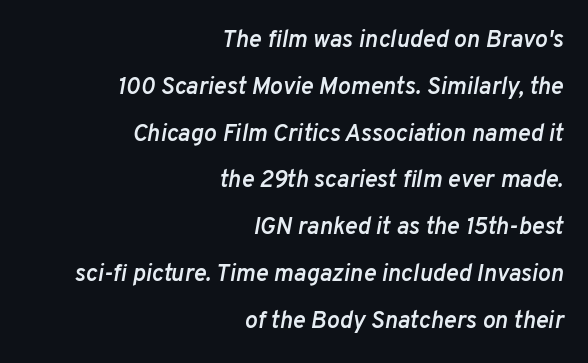
The gap between lines stays unmarked. Italic: yes, the glyphs are oblique. The line-height multiplier appears high, well above default. A student would call this right alignment; a typographer would say flush right, rag left.
